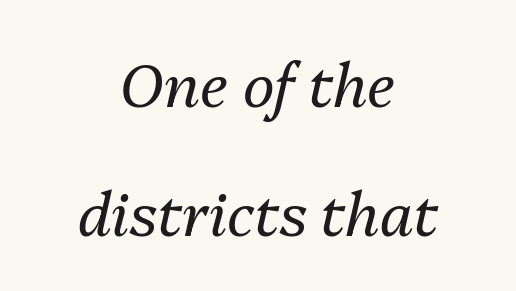
The image shows 60 px regular-weight type, italic (leaning right); set centered, loose line spacing (2.15x), normal letter spacing, not underlined; medium stroke contrast and a medium x-height.
